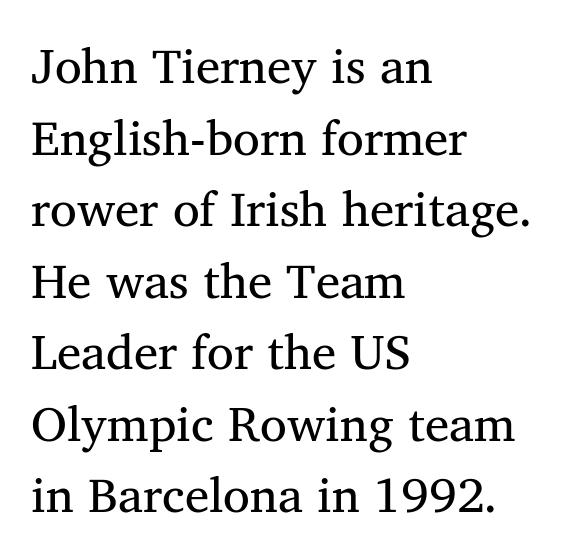
The image shows 49 px regular-weight serif type, upright; set left-aligned, normal line spacing (1.46x), normal letter spacing, not underlined; medium stroke contrast and a medium x-height.
